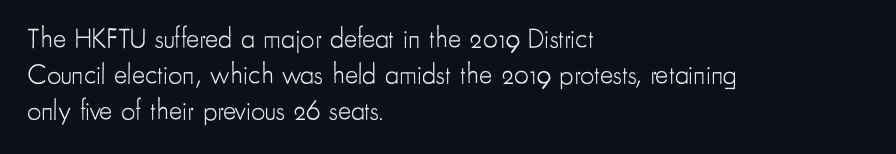
The image shows 28 px light, condensed sans-serif type, upright; set left-aligned, normal line spacing (1.28x), normal letter spacing, not underlined; low stroke contrast and a small x-height.
